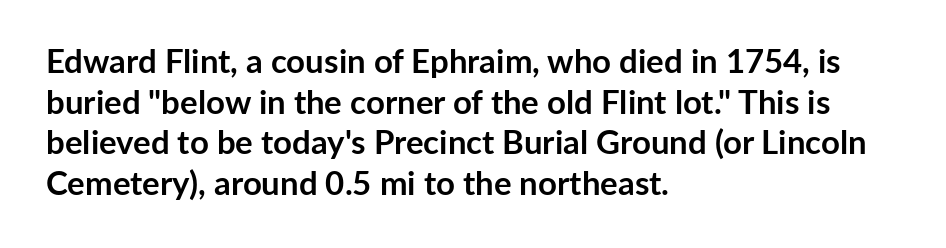
The image shows 33 px semibold sans-serif type, upright; set left-aligned, line spacing 1.23x, normal letter spacing, not underlined; low stroke contrast and a medium x-height.
